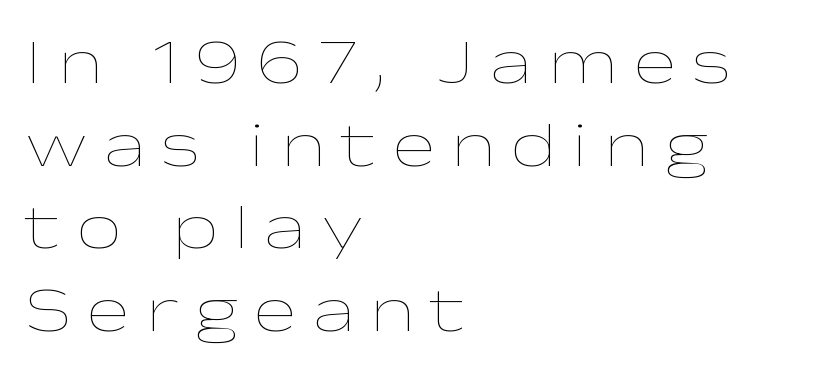
Q: Is the text bold? A: No.
Q: Is the text italic (slanted)? A: No, it is upright.
Q: Is the text underlined? A: No.
Q: How is the paragraph aligned? A: Left-aligned.
Q: Is the spacing between letters normal or unusually wide? A: Unusually wide.
Q: Is the spacing between lines tight, normal or loose? A: Normal.
Q: Width (condensed, normal, or wide)? A: Wide.
Q: Stroke contrast? A: Low.
Q: x-height? A: Medium.
Q: Monospaced? A: No.
